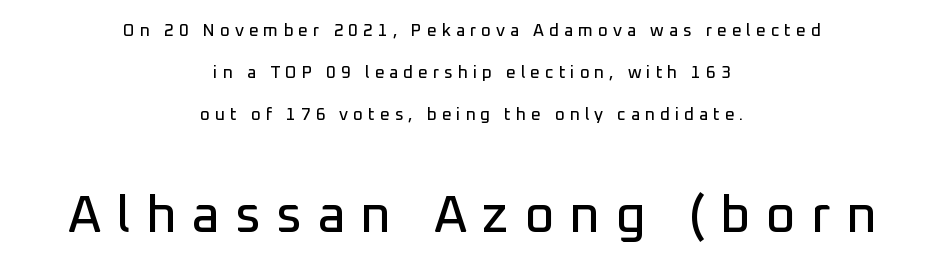
The paragraph has two soft edges and a firm central axis. Type size steps up from the first block to the second. You could fit nearly another row in the gap between these rows. This rendering widens character spacing well past its baseline value.
